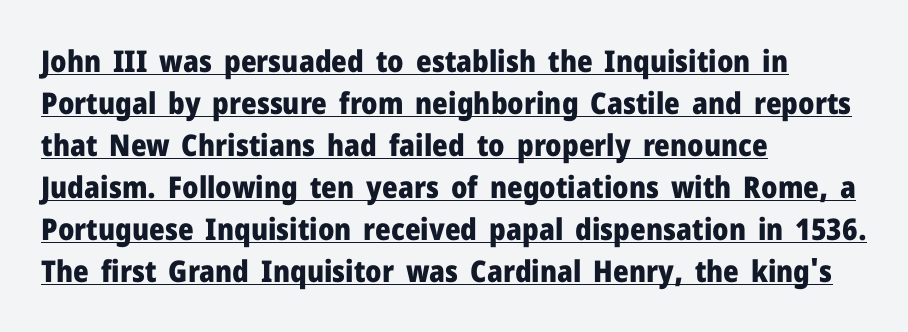
The image shows 30 px heavy sans-serif type, upright; set left-aligned, normal line spacing (1.4x), normal letter spacing, underlined; low stroke contrast and a medium x-height.
